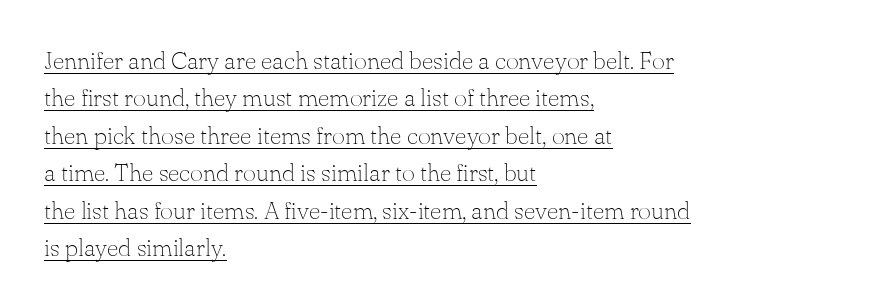
Q: Is the text bold? A: No.
Q: Is the text italic (slanted)? A: No, it is upright.
Q: Is the text underlined? A: Yes.
Q: How is the paragraph aligned? A: Left-aligned.
Q: Is the spacing between letters normal or unusually wide? A: Normal.
Q: Is the spacing between lines tight, normal or loose? A: Normal.
